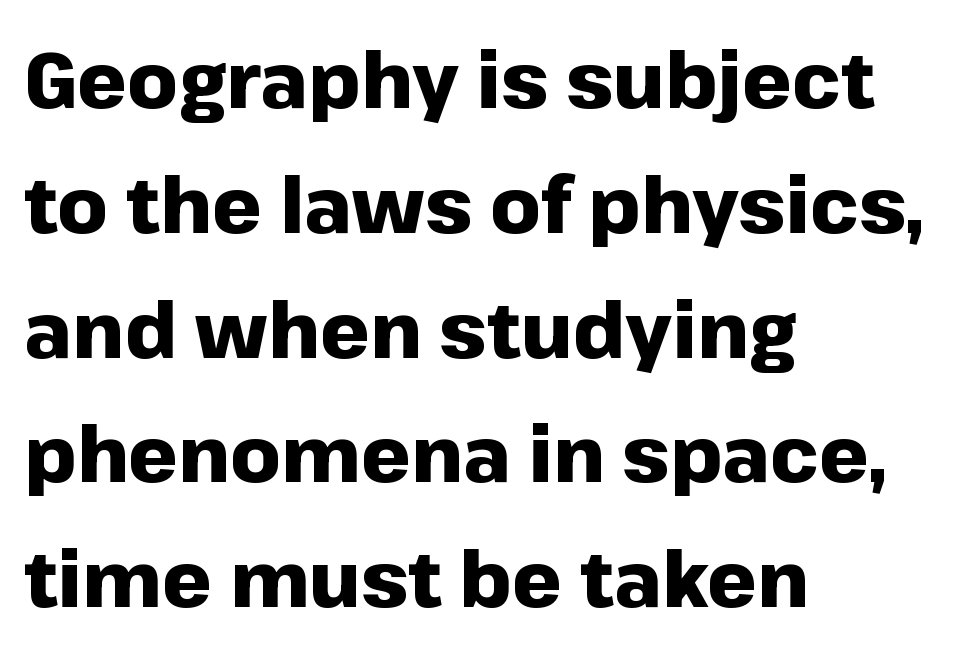
This sample keeps an unexceptional amount of space between lines. Caption: multi-line text, flush left, ragged right. Ordinary non-slanted type is in use. The rendering uses a bold face; every stroke is thick and dark. Think of a printed novel: that variable character pitch is what you see here.
